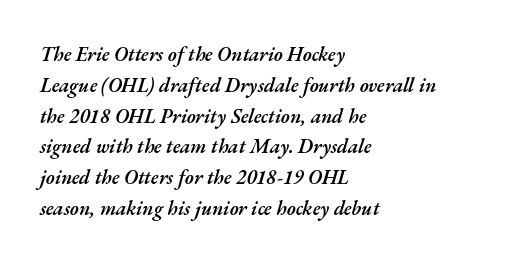
Strokes here are thickened, but only to semibold level. The face used here is rendered with its standard letterfit. Looking at the ascenders, they clearly lean. The glyphs are unaccompanied by any horizontal stroke below them. The lines are quadded left.
